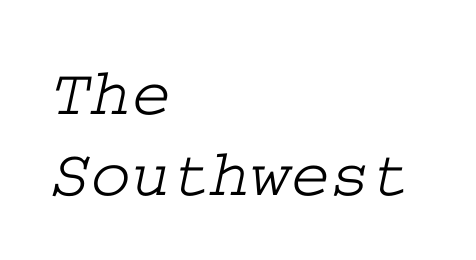
{"serif": "yes", "width": "wide", "stroke_contrast": "low", "x_height": "medium", "underline": "no", "align": "left", "line_spacing_ratio": 1.19, "letter_spacing": "normal", "letter_spacing_em": 0.0, "glyph_px": 68}
